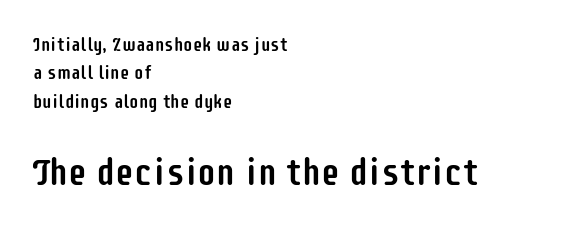
Q: Is the text italic (slanted)? A: No, it is upright.
Q: Is the typeface a serif or a sans-serif typeface? A: Sans-serif.
Q: Is the text underlined? A: No.
Q: How is the paragraph aligned? A: Left-aligned.
Q: Is the spacing between letters normal or unusually wide? A: Normal.
Q: Is the spacing between lines tight, normal or loose? A: Normal.
Q: Which block of text is set in a larger size, the first (top) or the second (bottom)? A: The second (bottom) one.
Q: Width (condensed, normal, or wide)? A: Condensed.
Q: Stroke contrast? A: Low.
Q: x-height? A: Large.
Q: Monospaced? A: No.
